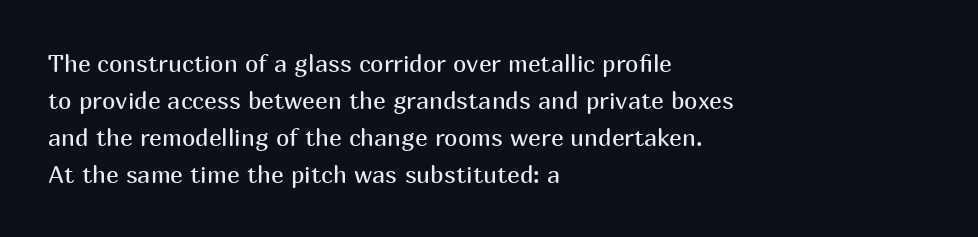
{"italic": "no", "bold": "no", "underline": "no", "align": "left", "line_spacing": "normal", "line_spacing_ratio": 1.54, "letter_spacing": "normal", "letter_spacing_em": 0.0, "glyph_px": 24}
